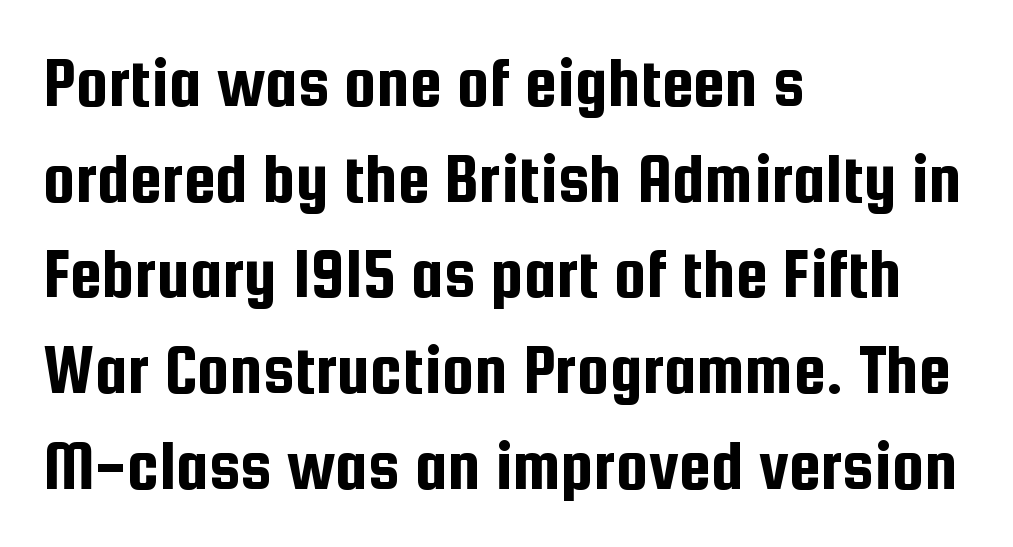
Posture: straight, roman, zero tilt. The space between consecutive lines is moderate. Character widths vary here, with narrow letters taking less room than wide ones. Nobody drew a line under any word here.
